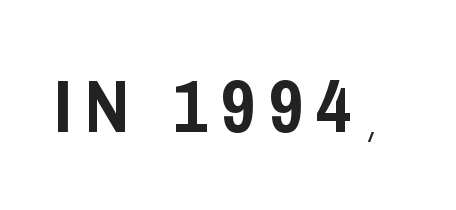
Beneath every word, the page is bare. Check where the strokes stop: nothing finishes them off — pure sans. Think of a printed novel: that variable character pitch is what you see here. Characters remain perfectly vertical along every line.
